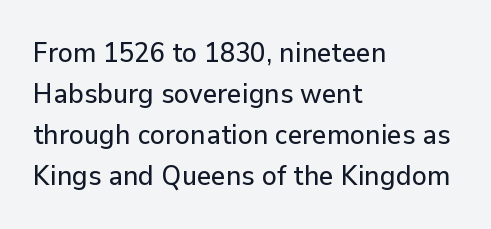
The image shows 28 px sans-serif type, upright; set left-aligned, normal line spacing (1.47x), normal letter spacing, not underlined; low stroke contrast and a medium x-height.
